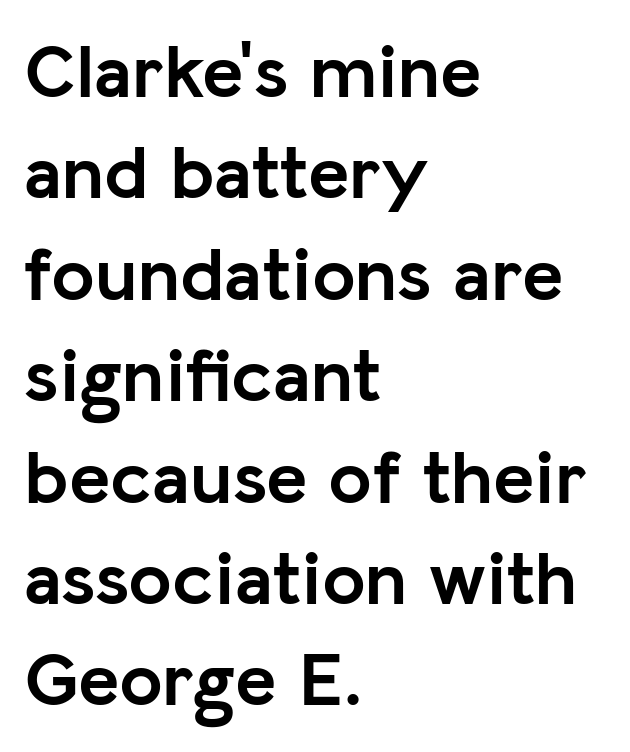
Q: Is the text bold? A: Yes.
Q: Is the text italic (slanted)? A: No, it is upright.
Q: Is the typeface a serif or a sans-serif typeface? A: Sans-serif.
Q: Is the text underlined? A: No.
Q: How is the paragraph aligned? A: Left-aligned.
Q: Is the spacing between letters normal or unusually wide? A: Normal.
Q: Is the spacing between lines tight, normal or loose? A: Normal.
Q: Width (condensed, normal, or wide)? A: Normal.
Q: Stroke contrast? A: Low.
Q: x-height? A: Medium.
Q: Monospaced? A: No.
